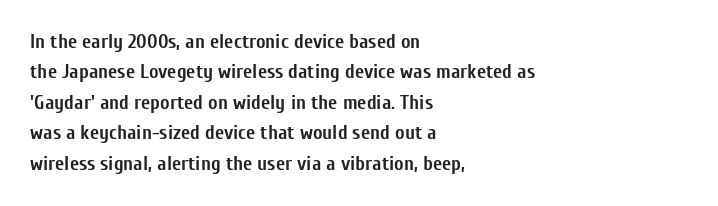
The image shows 20 px bold type, upright; set left-aligned, normal line spacing (1.52x), normal letter spacing, not underlined.
